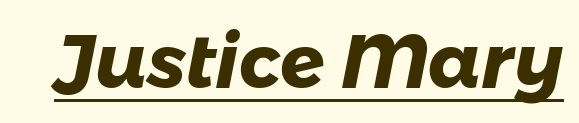
The image shows 74 px heavy sans-serif type; set normal letter spacing, underlined; low stroke contrast and a medium x-height.
